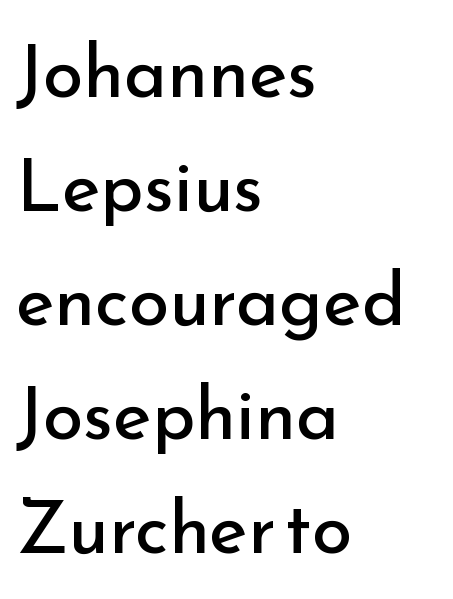
The image shows 73 px regular-weight sans-serif type, upright; set left-aligned, normal line spacing (1.56x), normal letter spacing, not underlined; low stroke contrast and a small x-height.
